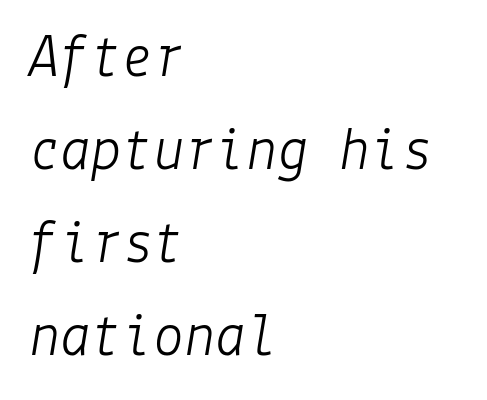
{"italic": "yes", "lean": "right", "slant_degrees": 9, "bold": "no", "weight": "light", "width": "normal", "stroke_contrast": "low", "x_height": "medium", "underline": "no", "align": "left", "line_spacing": "normal", "line_spacing_ratio": 1.5, "letter_spacing": "normal", "letter_spacing_em": 0.0, "glyph_px": 62}
